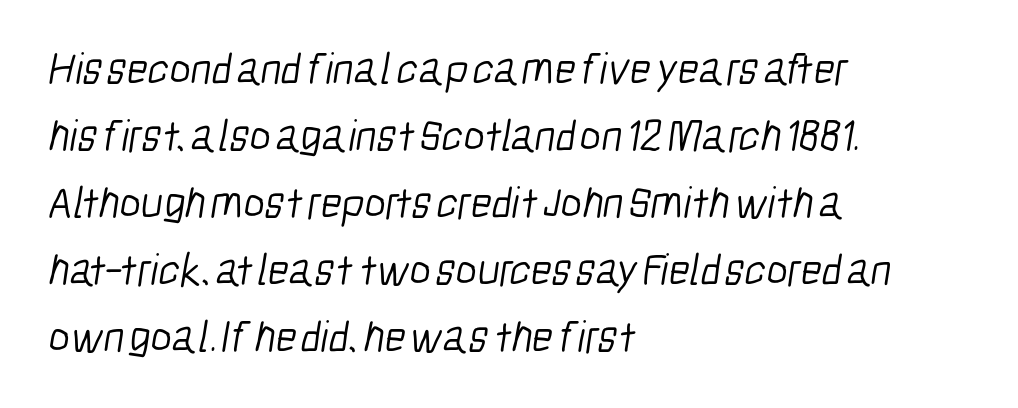
{"serif": "no", "bold": "no", "weight": "light", "width": "condensed", "stroke_contrast": "low", "x_height": "medium", "monospaced": "no", "underline": "no", "align": "left", "line_spacing": "normal", "line_spacing_ratio": 1.49, "letter_spacing": "normal", "letter_spacing_em": 0.0, "glyph_px": 45}
